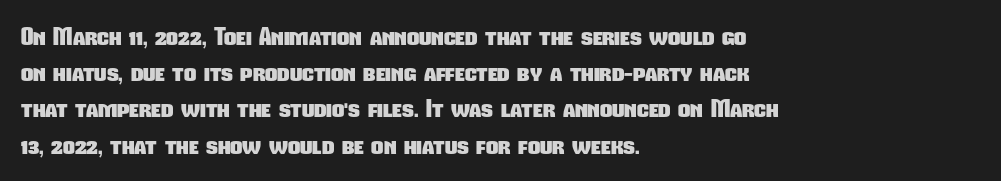
Q: Is the text bold? A: Yes.
Q: Is the text underlined? A: No.
Q: How is the paragraph aligned? A: Left-aligned.
Q: Is the spacing between letters normal or unusually wide? A: Normal.
Q: Is the spacing between lines tight, normal or loose? A: Normal.
